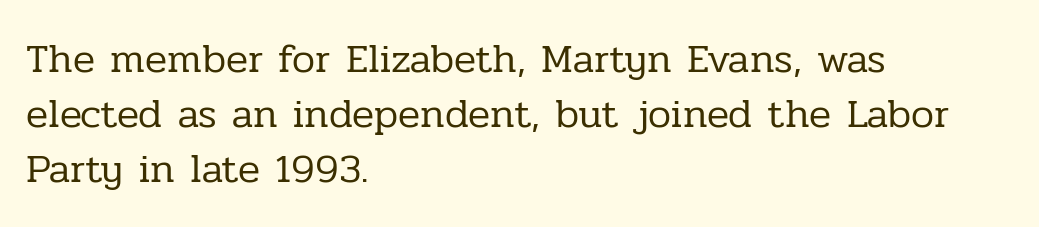
{"serif": "yes", "italic": "no", "bold": "no", "weight": "regular", "width": "normal", "stroke_contrast": "low", "x_height": "medium", "monospaced": "no", "underline": "no", "align": "left", "line_spacing": "normal", "line_spacing_ratio": 1.34, "letter_spacing": "normal", "letter_spacing_em": 0.0, "glyph_px": 41}
